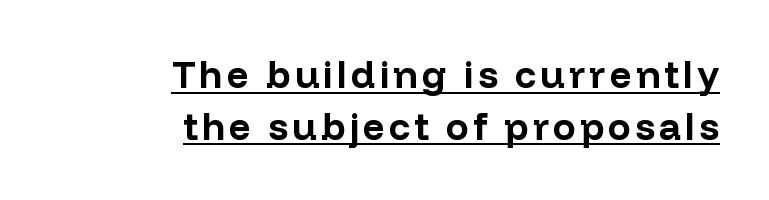
Horizontally, the lines are justified to the trailing edge only. Honestly, the underline is the first thing you notice here. Do the letters lean? They stand straight. Typographically, this falls in the sans-serif category.
